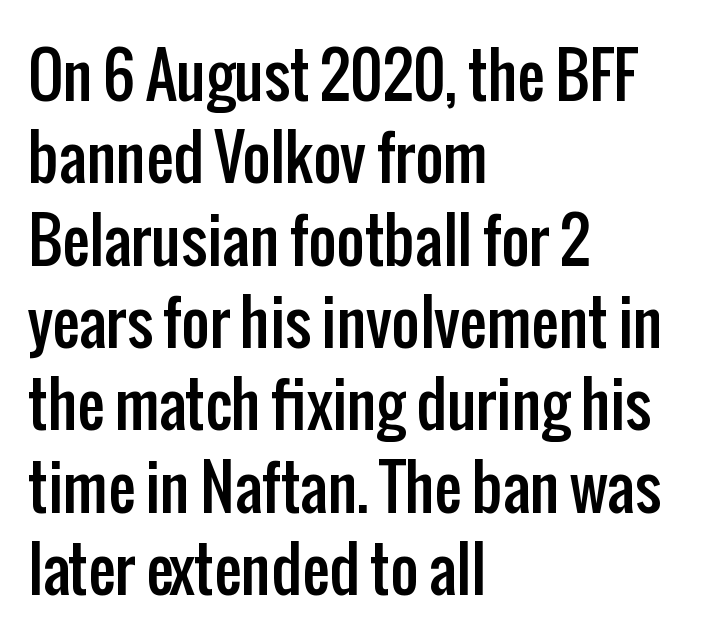
The image shows 61 px condensed sans-serif type, upright; set left-aligned, normal line spacing (1.35x), normal letter spacing, not underlined; low stroke contrast and a medium x-height.
